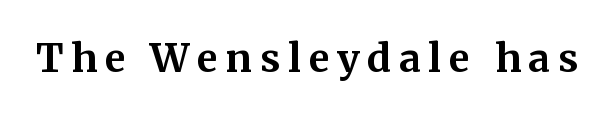
The image shows 39 px bold serif type, upright; set not underlined; medium stroke contrast and a medium x-height.
